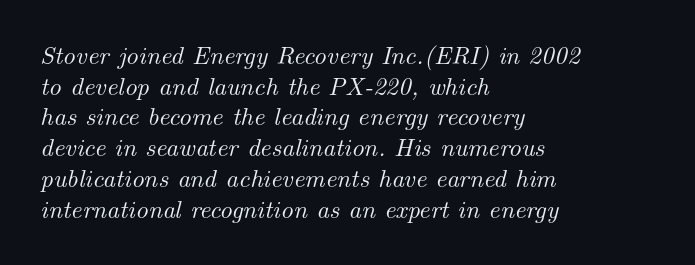
The lines are quadded left. A clean baseline with only descenders dipping below it. Notice how the stems are inclined rather than vertical — that's the hallmark of italics. Here the glyphs are tracked normally, forming tight word shapes.
